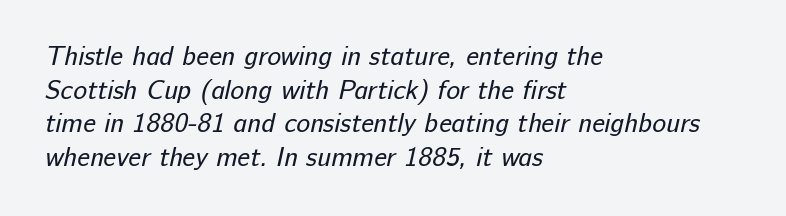
{"bold": "no", "underline": "no", "align": "left", "line_spacing": "normal", "line_spacing_ratio": 1.29, "letter_spacing": "normal", "letter_spacing_em": 0.0, "glyph_px": 26}
